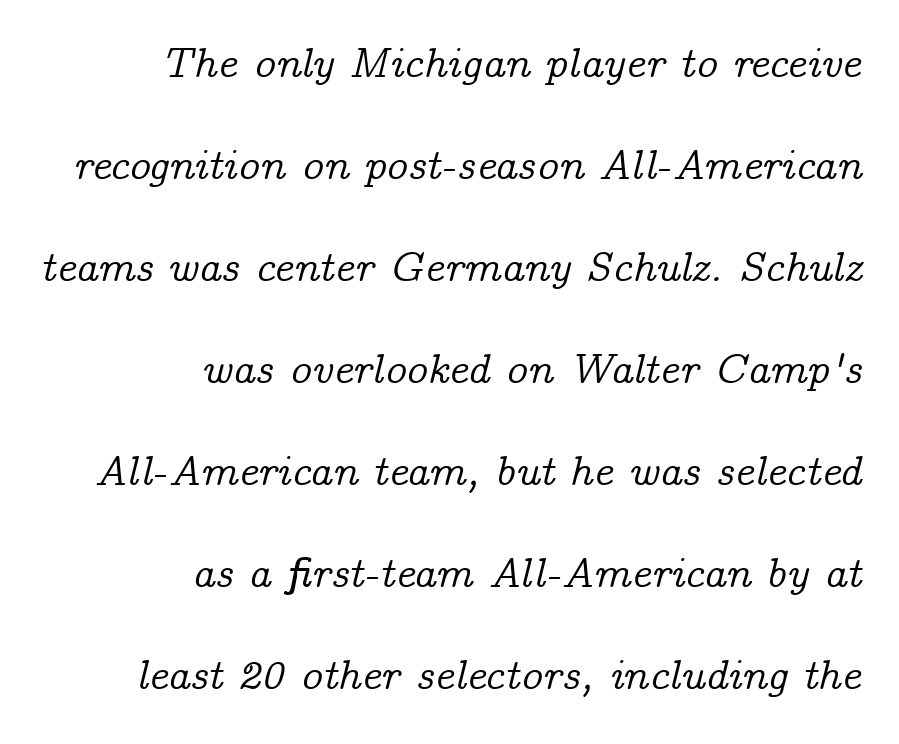
{"serif": "yes", "italic": "yes", "lean": "right", "slant_degrees": 14, "width": "normal", "stroke_contrast": "low", "x_height": "medium", "monospaced": "no", "underline": "no", "align": "right", "line_spacing": "loose", "line_spacing_ratio": 2.43, "letter_spacing": "normal", "letter_spacing_em": 0.0, "glyph_px": 42}
